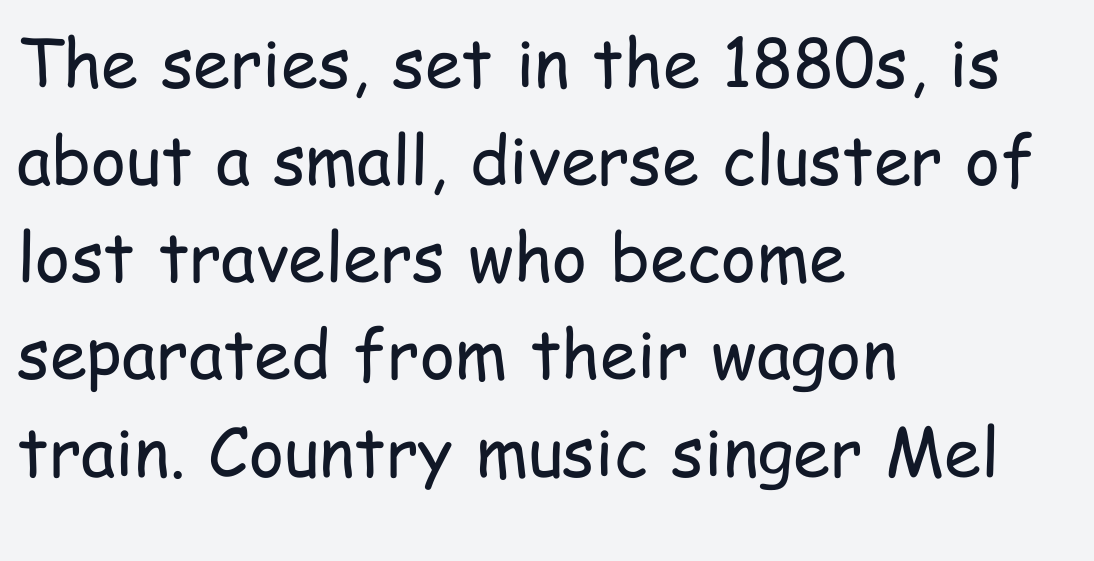
The text block is weighted toward the left margin, trailing off unevenly rightward. Are there feet on the stems? There aren't — it's a sans. The baseline area is clear. One glance says typical: line gaps are just what's usual.
